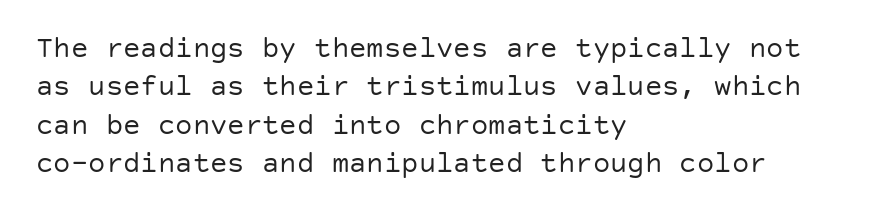
Weight: regular or lighter. The characters display no serif detailing; their extremities are plain. A normal amount of white space separates one row of letters from the next. This sample is left-justified, so line endings fall wherever the words run out.
